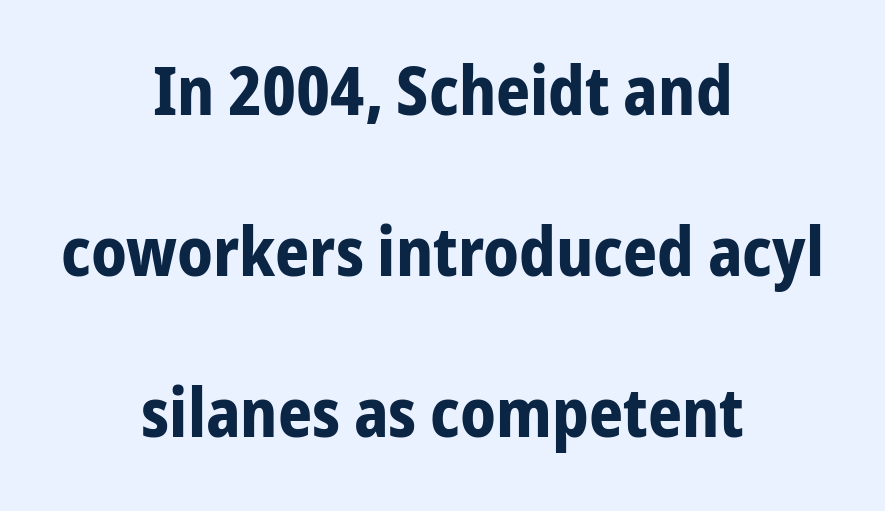
Q: Is the text bold? A: Yes.
Q: Is the text italic (slanted)? A: No, it is upright.
Q: Is the typeface a serif or a sans-serif typeface? A: Sans-serif.
Q: Is the text underlined? A: No.
Q: How is the paragraph aligned? A: Centered.
Q: Is the spacing between letters normal or unusually wide? A: Normal.
Q: Is the spacing between lines tight, normal or loose? A: Loose.
Q: Width (condensed, normal, or wide)? A: Condensed.
Q: Stroke contrast? A: Low.
Q: x-height? A: Medium.
Q: Monospaced? A: No.
